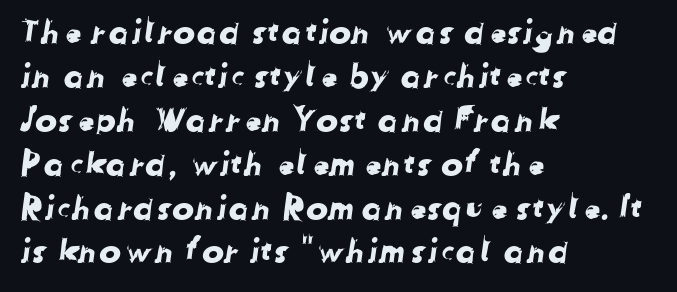
The image shows 33 px sans-serif type; set left-aligned, normal line spacing (1.33x), normal letter spacing, not underlined; low stroke contrast and a medium x-height.
